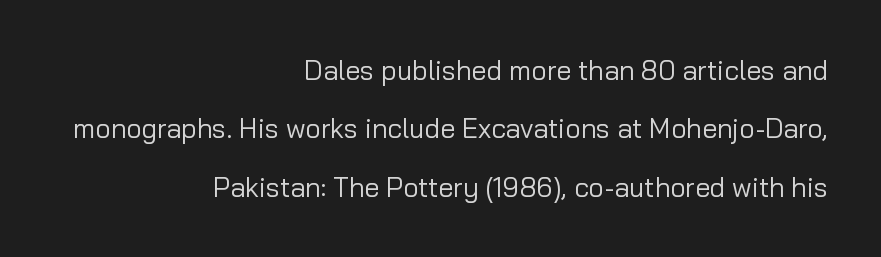
Q: Is the text bold? A: No.
Q: Is the text italic (slanted)? A: No, it is upright.
Q: Is the text underlined? A: No.
Q: How is the paragraph aligned? A: Right-aligned.
Q: Is the spacing between letters normal or unusually wide? A: Normal.
Q: Is the spacing between lines tight, normal or loose? A: Loose.
